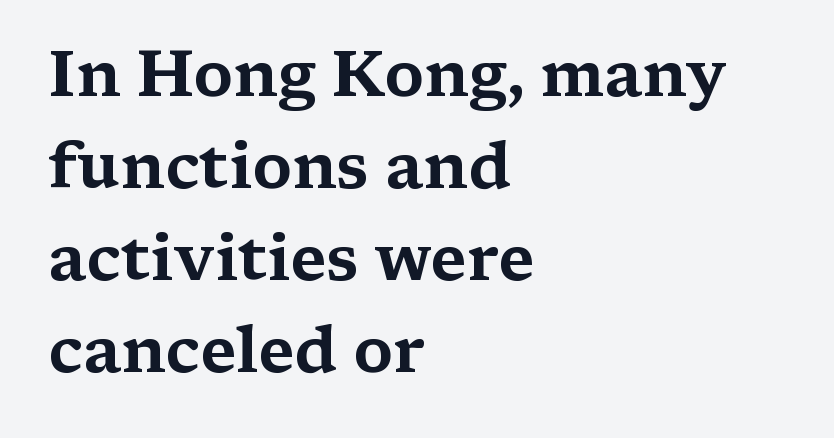
Rule under the text: the space is simply empty. Check where the strokes stop: tiny serifs finish them off. These lines sit exactly where default settings would place them. Short and long lines alike share a common starting point at left. Tracking here is standard; glyphs follow each other at the usual distance. A typesetter would call this proportional, since set widths differ per character.
